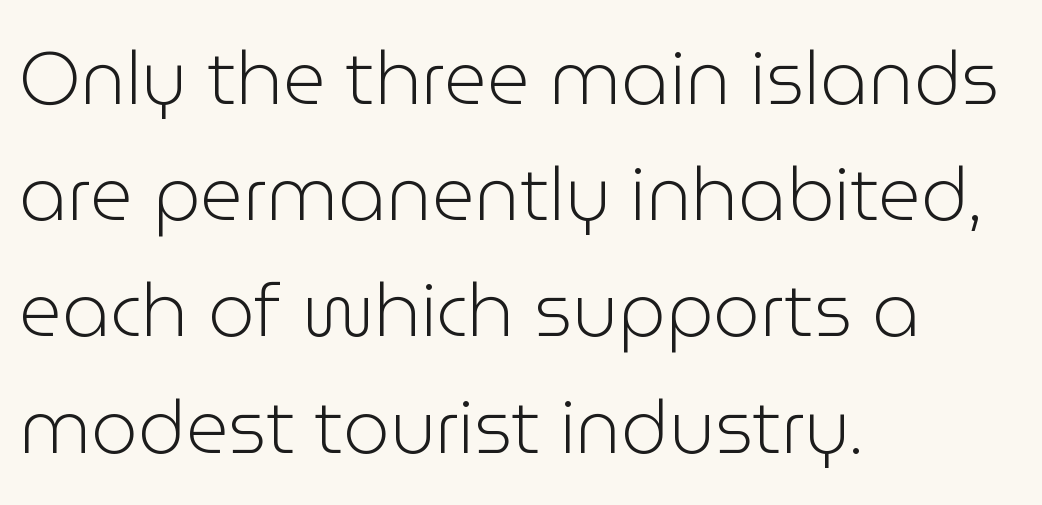
{"serif": "no", "italic": "no", "bold": "no", "weight": "light", "width": "normal", "stroke_contrast": "low", "x_height": "medium", "monospaced": "no", "underline": "no", "align": "left", "line_spacing": "normal", "line_spacing_ratio": 1.57, "letter_spacing": "normal", "letter_spacing_em": 0.0, "glyph_px": 74}
